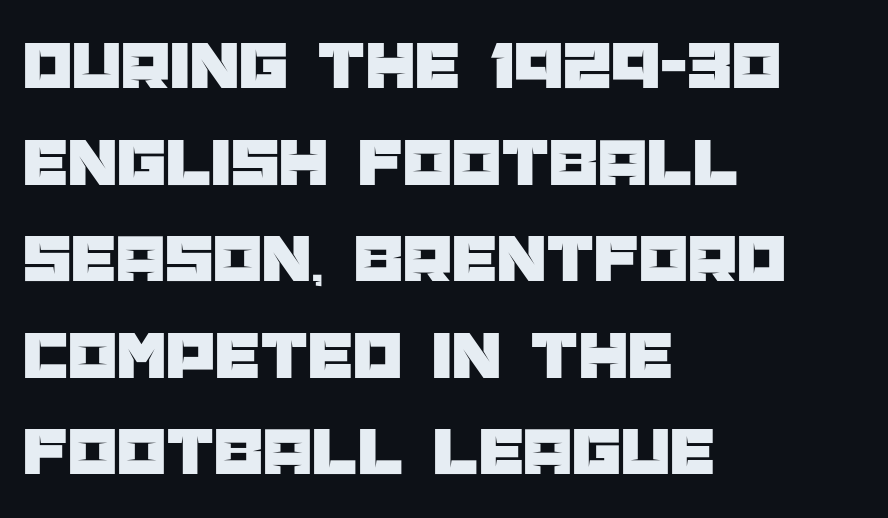
It's the straight-up-and-down kind of type. Nobody drew a line under any word here. This rendering leaves character spacing at its baseline value. Alignment: flush left.
